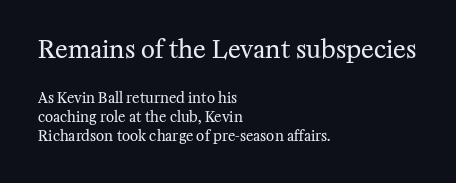
Q: Is the text bold? A: No.
Q: Is the text italic (slanted)? A: No, it is upright.
Q: Is the text underlined? A: No.
Q: How is the paragraph aligned? A: Left-aligned.
Q: Is the spacing between letters normal or unusually wide? A: Normal.
Q: Is the spacing between lines tight, normal or loose? A: Normal.
Q: Which block of text is set in a larger size, the first (top) or the second (bottom)? A: The first (top) one.
